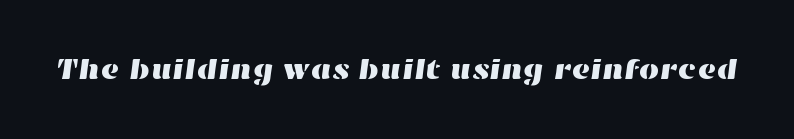
{"width": "wide", "stroke_contrast": "high", "x_height": "medium", "monospaced": "no", "underline": "no", "letter_spacing": "normal", "letter_spacing_em": 0.0, "glyph_px": 29}
